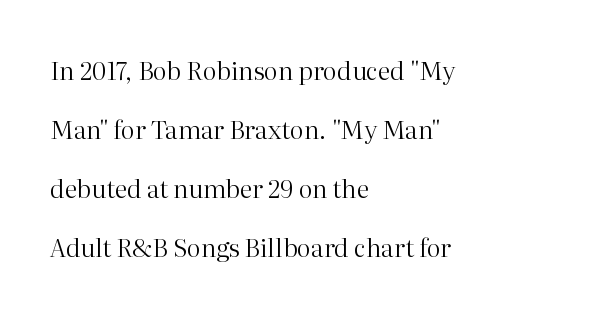
The image shows 25 px text type, upright; set left-aligned, loose line spacing (2.36x), normal letter spacing, not underlined.
